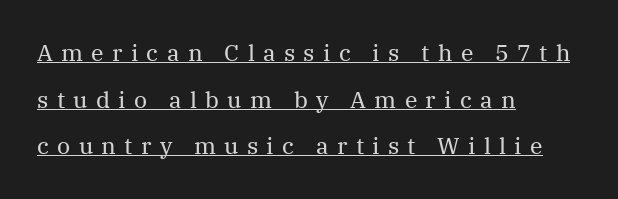
The image shows 23 px text type, upright; set left-aligned, loose line spacing (2.03x), unusually wide letter spacing (+0.36 em), underlined.
